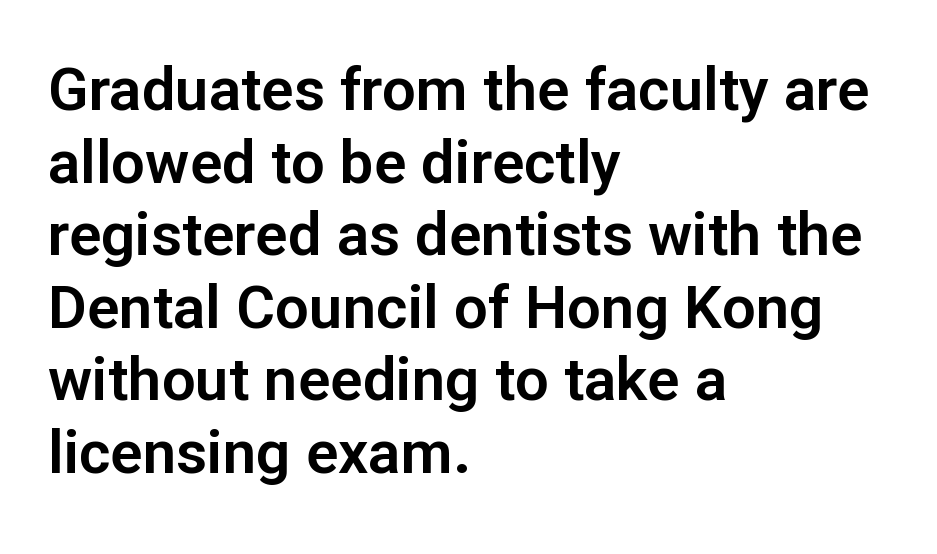
Q: Is the text italic (slanted)? A: No, it is upright.
Q: Is the typeface a serif or a sans-serif typeface? A: Sans-serif.
Q: Is the text underlined? A: No.
Q: How is the paragraph aligned? A: Left-aligned.
Q: Is the spacing between letters normal or unusually wide? A: Normal.
Q: Width (condensed, normal, or wide)? A: Normal.
Q: Stroke contrast? A: Low.
Q: x-height? A: Medium.
Q: Monospaced? A: No.
